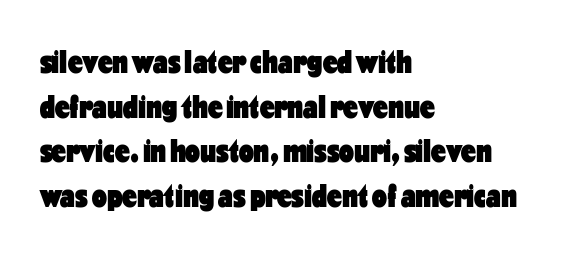
Q: Is the text bold? A: Yes.
Q: Is the text italic (slanted)? A: No, it is upright.
Q: Is the typeface a serif or a sans-serif typeface? A: Sans-serif.
Q: Is the text underlined? A: No.
Q: How is the paragraph aligned? A: Left-aligned.
Q: Is the spacing between letters normal or unusually wide? A: Normal.
Q: Is the spacing between lines tight, normal or loose? A: Normal.
Q: Width (condensed, normal, or wide)? A: Condensed.
Q: Stroke contrast? A: Low.
Q: x-height? A: Medium.
Q: Monospaced? A: No.
